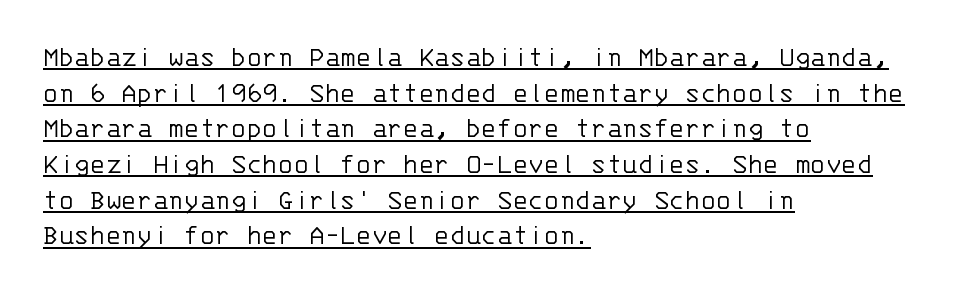
The letters stand straight up with perfectly vertical stems. Nothing sits at the stroke ends, so this counts as sans-serif. Heft: none added — not bold. Inter-character spacing is left at the font's built-in metrics. A classic flush-left, rag-right setting is used for this passage. Monospaced: the letters line up in strict vertical columns.
